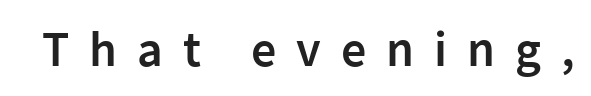
Q: Is the text bold? A: Semi-bold.
Q: Is the text italic (slanted)? A: No, it is upright.
Q: Is the typeface a serif or a sans-serif typeface? A: Sans-serif.
Q: Is the text underlined? A: No.
Q: Is the spacing between letters normal or unusually wide? A: Unusually wide.
Q: Width (condensed, normal, or wide)? A: Normal.
Q: Stroke contrast? A: Low.
Q: x-height? A: Medium.
Q: Monospaced? A: No.
